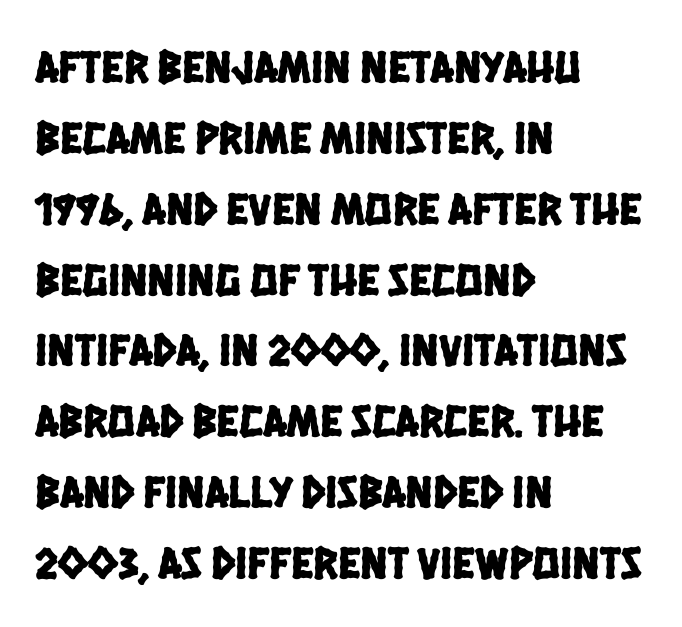
Q: Is the typeface a serif or a sans-serif typeface? A: Sans-serif.
Q: Is the text underlined? A: No.
Q: How is the paragraph aligned? A: Left-aligned.
Q: Is the spacing between letters normal or unusually wide? A: Normal.
Q: Is the spacing between lines tight, normal or loose? A: Normal.
Q: Width (condensed, normal, or wide)? A: Condensed.
Q: Stroke contrast? A: Low.
Q: x-height? A: Large.
Q: Monospaced? A: No.
